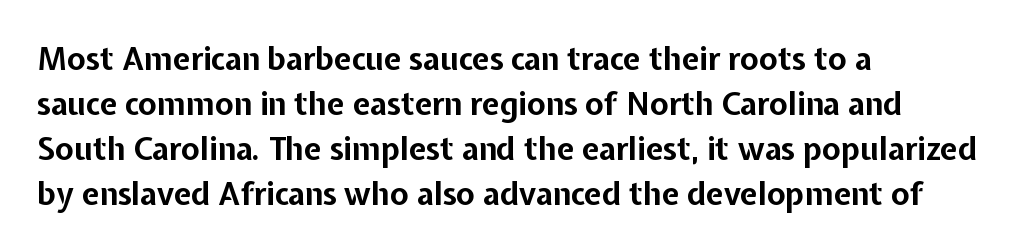
The image shows 31 px bold sans-serif type, upright; set left-aligned, normal line spacing (1.45x), normal letter spacing, not underlined; low stroke contrast and a medium x-height.
